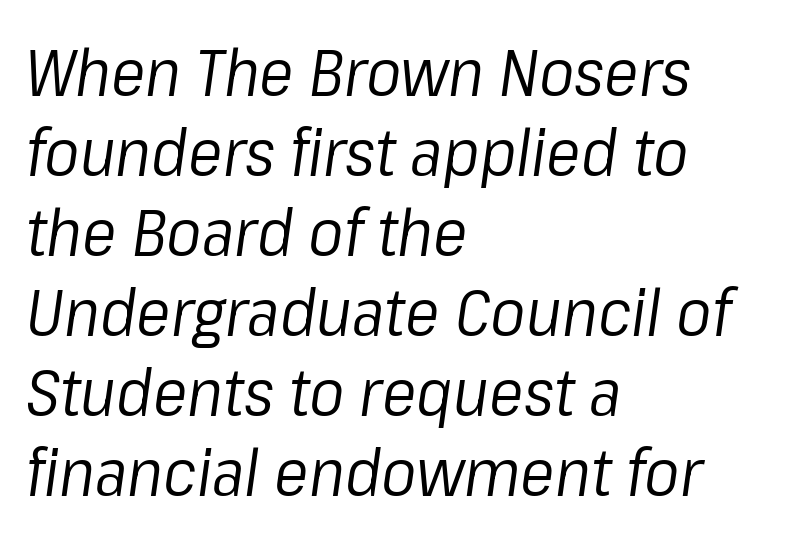
Q: Is the text bold? A: No.
Q: Is the text italic (slanted)? A: Yes, it leans right by about 8 degrees.
Q: Is the text underlined? A: No.
Q: How is the paragraph aligned? A: Left-aligned.
Q: Is the spacing between letters normal or unusually wide? A: Normal.
Q: Width (condensed, normal, or wide)? A: Normal.
Q: Stroke contrast? A: Low.
Q: x-height? A: Medium.
Q: Monospaced? A: No.
